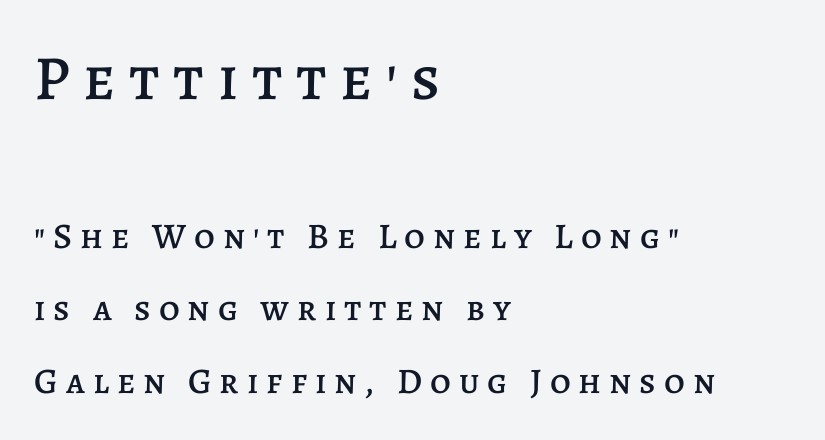
{"italic": "no", "width": "normal", "stroke_contrast": "low", "x_height": "large", "monospaced": "no", "underline": "no", "align": "left", "line_spacing": "loose", "line_spacing_ratio": 2.01, "letter_spacing": "wide", "letter_spacing_em": 0.22, "larger_block": "first", "size_ratio": 1.75, "glyph_px": 63}
